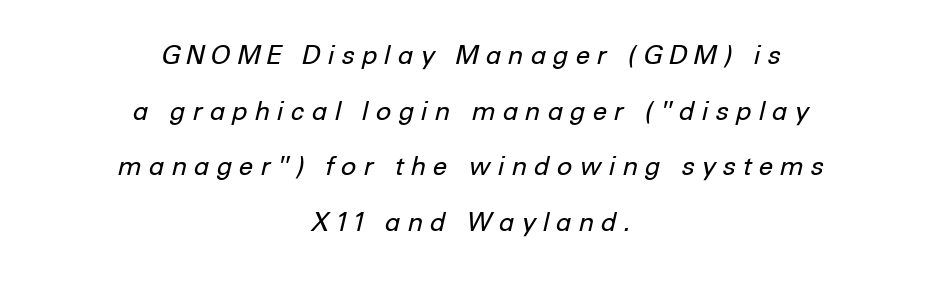
{"italic": "yes", "lean": "right", "slant_degrees": 12, "bold": "no", "underline": "no", "align": "center", "line_spacing": "loose", "line_spacing_ratio": 2.14, "letter_spacing": "wide", "letter_spacing_em": 0.25, "glyph_px": 26}
